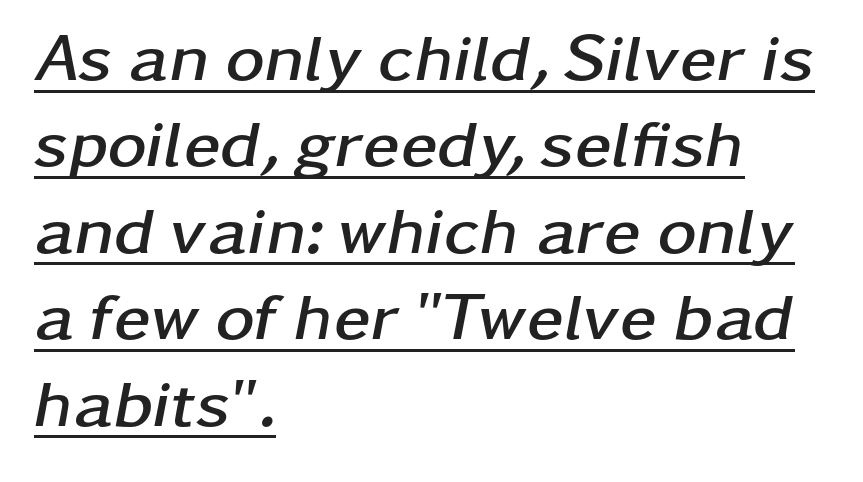
{"italic": "yes", "lean": "right", "slant_degrees": 11, "bold": "yes", "weight": "semibold", "width": "wide", "stroke_contrast": "low", "x_height": "medium", "monospaced": "no", "underline": "yes", "align": "left", "line_spacing": "normal", "line_spacing_ratio": 1.29, "letter_spacing": "normal", "letter_spacing_em": 0.0, "glyph_px": 67}
